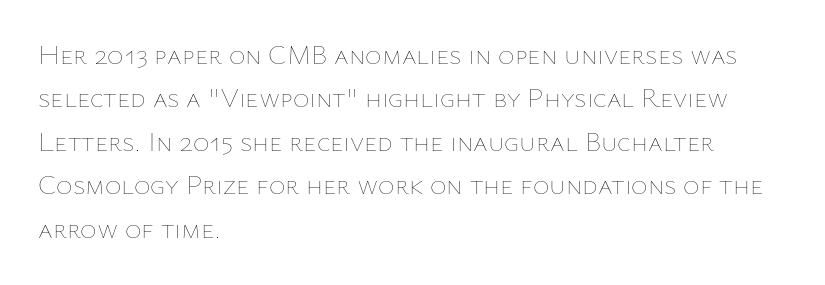
The image shows 28 px thin type, upright; set left-aligned, normal line spacing (1.55x), normal letter spacing, not underlined; low stroke contrast and a medium x-height.
